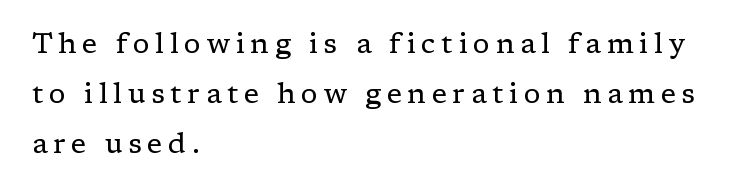
Every row of glyphs begins at an identical x-position on the left. Looks like regular typesetting: each glyph gets only the width it needs. Posture: straight, roman, zero tilt. Letterform terminals end in serifs throughout the passage. Lines of text with bare space underneath. Heft: none added — not bold.
